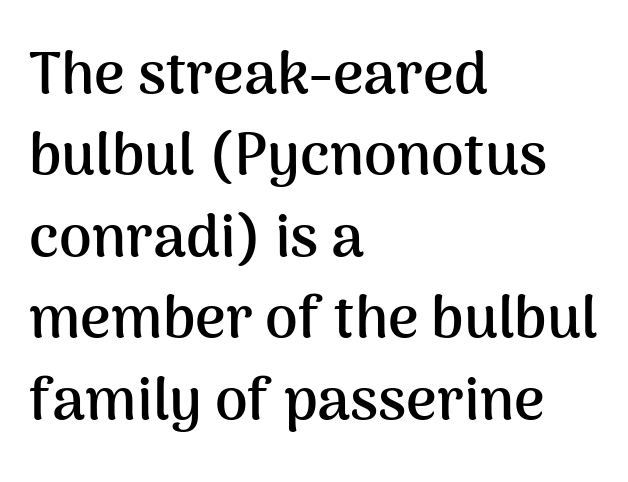
The image shows 59 px semibold sans-serif type, upright; set left-aligned, normal line spacing (1.38x), normal letter spacing, not underlined; medium stroke contrast and a medium x-height.
